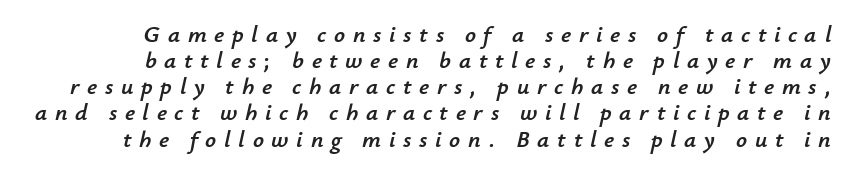
Q: Is the text italic (slanted)? A: Yes, it leans right by about 12 degrees.
Q: Is the text underlined? A: No.
Q: How is the paragraph aligned? A: Right-aligned.
Q: Is the spacing between letters normal or unusually wide? A: Unusually wide.
Q: Is the spacing between lines tight, normal or loose? A: Tight.
